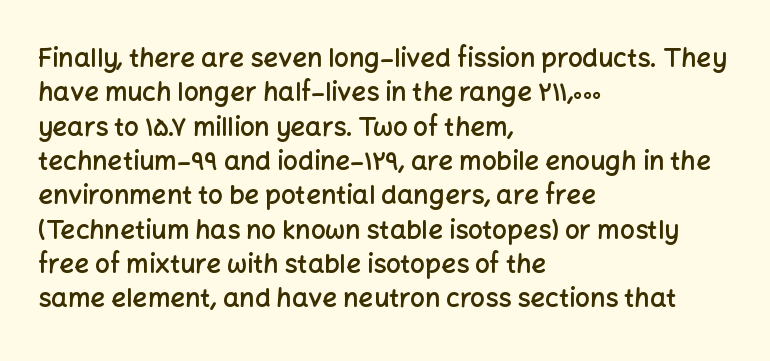
{"italic": "no", "bold": "semi", "underline": "no", "align": "left", "line_spacing": "normal", "line_spacing_ratio": 1.32, "letter_spacing": "normal", "letter_spacing_em": 0.0, "glyph_px": 26}
